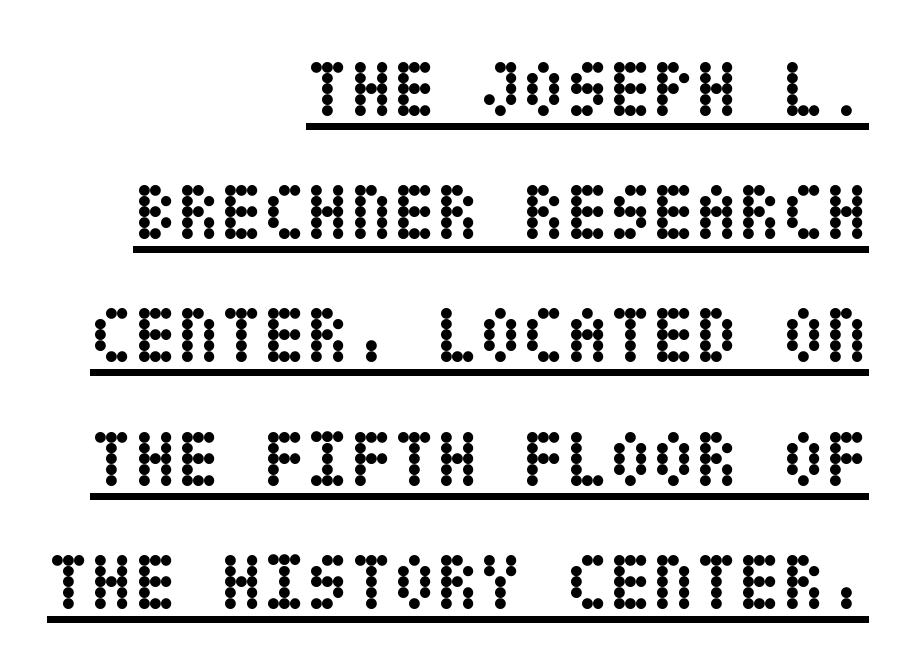
Q: Is the text bold? A: Yes.
Q: Is the text italic (slanted)? A: No, it is upright.
Q: Is the text underlined? A: Yes.
Q: How is the paragraph aligned? A: Right-aligned.
Q: Is the spacing between letters normal or unusually wide? A: Normal.
Q: Is the spacing between lines tight, normal or loose? A: Normal.
Q: Width (condensed, normal, or wide)? A: Condensed.
Q: Stroke contrast? A: Low.
Q: x-height? A: Large.
